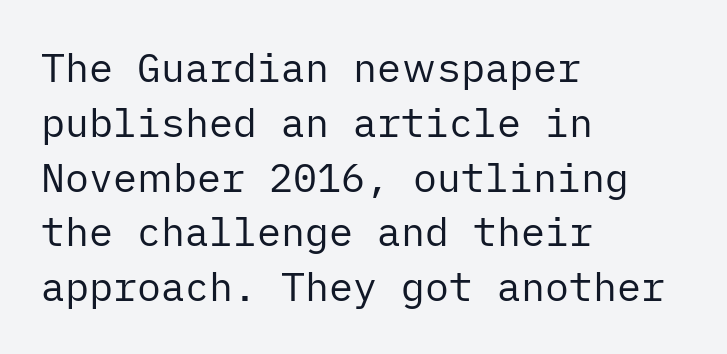
The passage shown is not underscored anywhere. Examine the stroke ends and you'll find no serifs. The tracking reads as untouched default to a designer's eye. A normal amount of white space separates one row of letters from the next. Bold? No — there's no thickening of the strokes. The type sits square on the baseline with zero lean.
